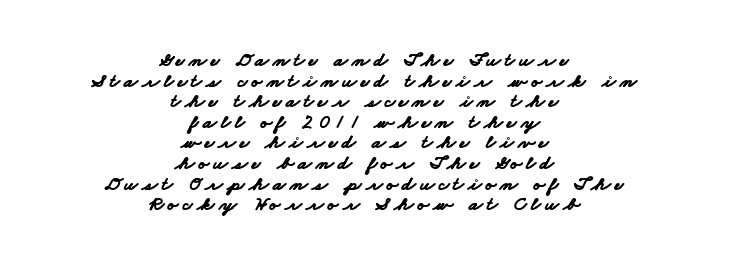
{"bold": "yes", "underline": "no", "align": "center", "line_spacing": "tight", "line_spacing_ratio": 1.03, "letter_spacing": "wide", "letter_spacing_em": 0.21, "glyph_px": 20}
